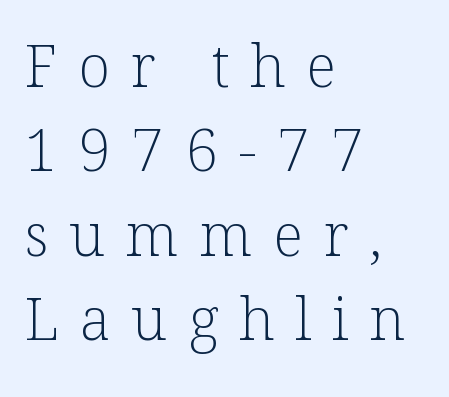
Q: Is the text bold? A: No.
Q: Is the text italic (slanted)? A: No, it is upright.
Q: Is the typeface a serif or a sans-serif typeface? A: Serif.
Q: Is the text underlined? A: No.
Q: How is the paragraph aligned? A: Left-aligned.
Q: Is the spacing between letters normal or unusually wide? A: Unusually wide.
Q: Is the spacing between lines tight, normal or loose? A: Normal.
Q: Width (condensed, normal, or wide)? A: Normal.
Q: Stroke contrast? A: Low.
Q: x-height? A: Medium.
Q: Monospaced? A: No.
